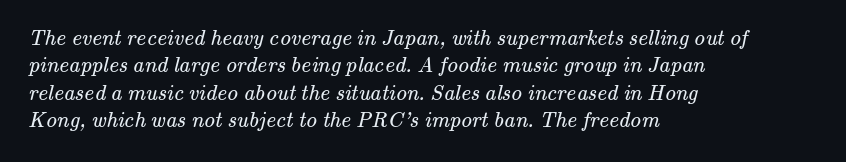
Q: Is the text bold? A: No.
Q: Is the text underlined? A: No.
Q: How is the paragraph aligned? A: Left-aligned.
Q: Is the spacing between letters normal or unusually wide? A: Normal.
Q: Is the spacing between lines tight, normal or loose? A: Normal.
